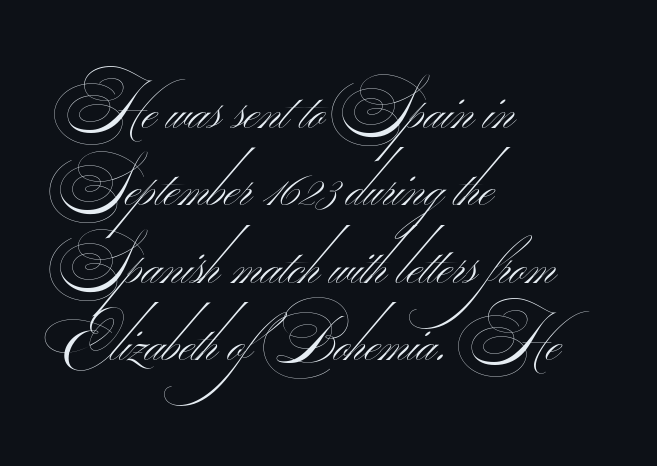
The image shows 64 px thin, wide sans-serif type; set left-aligned, line spacing 1.21x, normal letter spacing, not underlined; medium stroke contrast.
